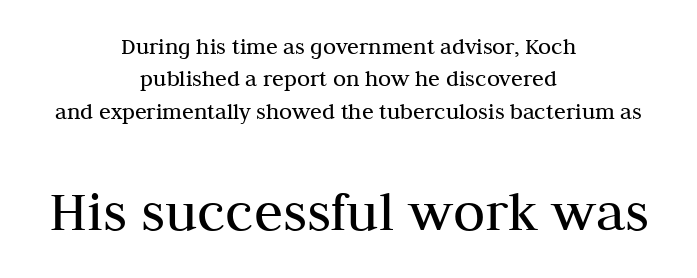
The image shows 59 px regular-weight serif type, upright; set centered, normal line spacing (1.35x), normal letter spacing, not underlined; the second (bottom) block is 2.46x larger; medium stroke contrast and a medium x-height.
